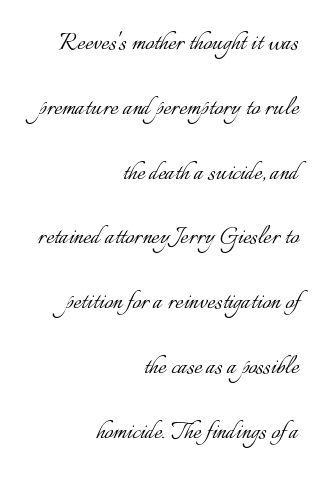
{"bold": "no", "weight": "light", "width": "normal", "stroke_contrast": "low", "x_height": "small", "monospaced": "no", "underline": "no", "align": "right", "line_spacing": "loose", "line_spacing_ratio": 2.16, "letter_spacing": "normal", "letter_spacing_em": 0.0, "glyph_px": 30}
